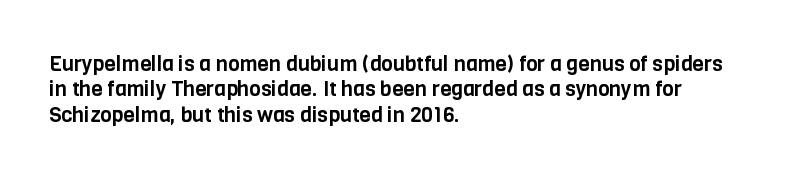
{"italic": "no", "underline": "no", "align": "left", "line_spacing_ratio": 1.21, "letter_spacing": "normal", "letter_spacing_em": 0.0, "glyph_px": 21}
